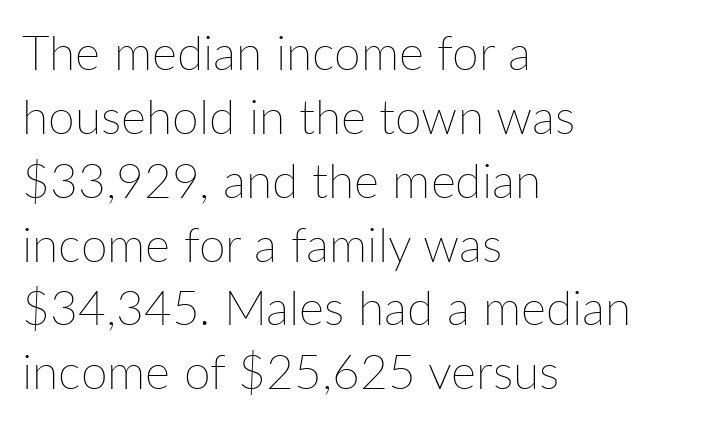
The image shows 48 px thin type, upright; set left-aligned, normal line spacing (1.33x), normal letter spacing, not underlined; low stroke contrast and a medium x-height.
